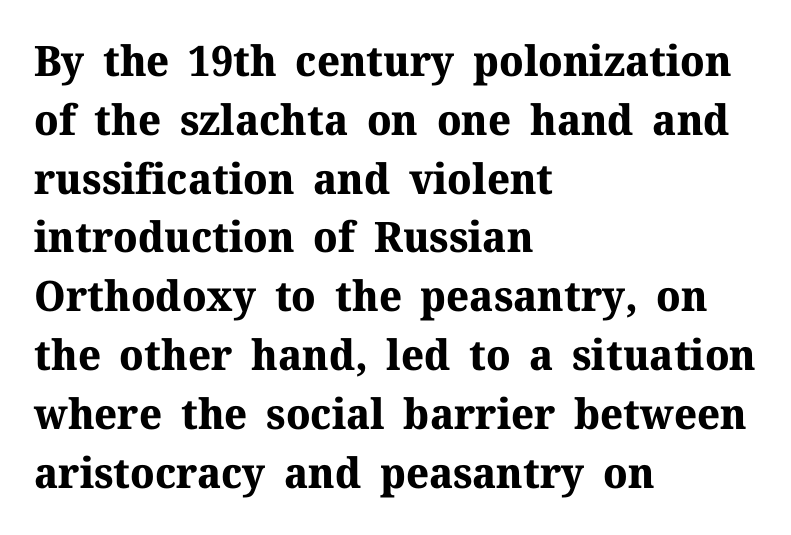
Visually the block forms a straight wall on the left and a jagged coastline on the right. This sample has the flowing, uneven cadence of proportional lettering. The typography opts for an upright posture over an oblique one. One glance says typical: line gaps are just what's usual. Stroke terminals: seriffed. Compared with typical body copy, the letter spacing here is the same.
